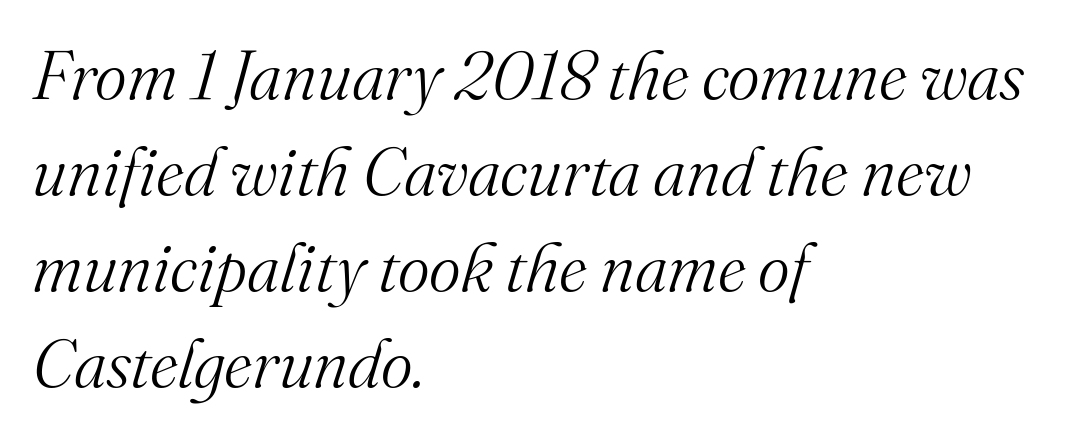
Q: Is the text bold? A: No.
Q: Is the text italic (slanted)? A: Yes, it leans right by about 16 degrees.
Q: Is the typeface a serif or a sans-serif typeface? A: Serif.
Q: Is the text underlined? A: No.
Q: How is the paragraph aligned? A: Left-aligned.
Q: Is the spacing between letters normal or unusually wide? A: Normal.
Q: Is the spacing between lines tight, normal or loose? A: Normal.
Q: Width (condensed, normal, or wide)? A: Normal.
Q: Stroke contrast? A: Medium.
Q: x-height? A: Small.
Q: Monospaced? A: No.
